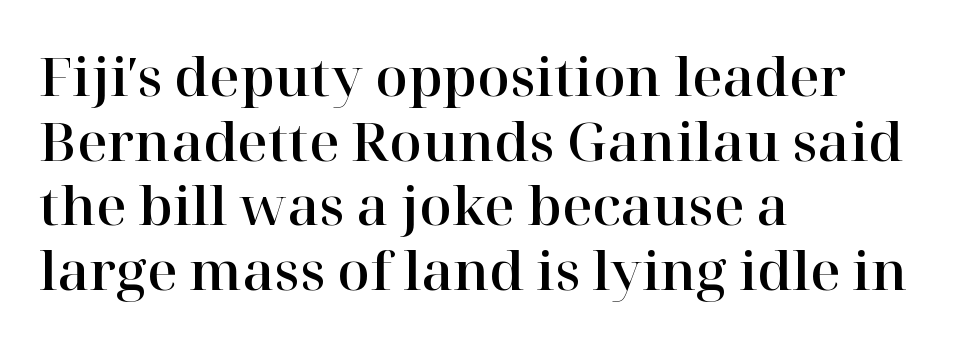
{"serif": "yes", "italic": "no", "width": "normal", "stroke_contrast": "high", "x_height": "medium", "monospaced": "no", "underline": "no", "align": "left", "line_spacing_ratio": 1.22, "letter_spacing": "normal", "letter_spacing_em": 0.0, "glyph_px": 53}
